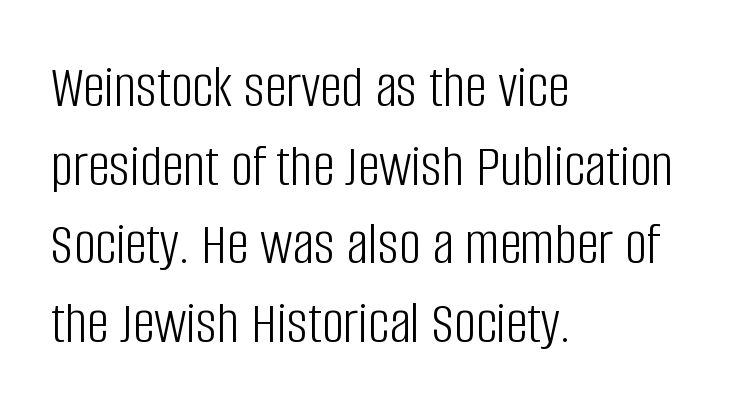
The image shows 61 px light, condensed sans-serif type, upright; set left-aligned, normal line spacing (1.29x), normal letter spacing, not underlined; low stroke contrast and a large x-height.
